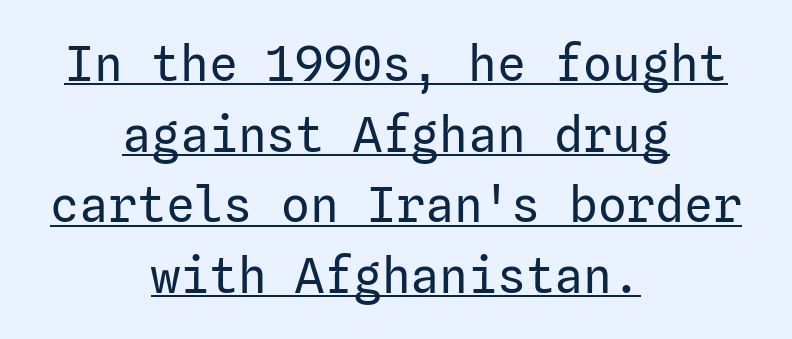
Q: Is the text bold? A: No.
Q: Is the text italic (slanted)? A: No, it is upright.
Q: Is the typeface a serif or a sans-serif typeface? A: Sans-serif.
Q: Is the text underlined? A: Yes.
Q: How is the paragraph aligned? A: Centered.
Q: Is the spacing between letters normal or unusually wide? A: Normal.
Q: Is the spacing between lines tight, normal or loose? A: Normal.
Q: Width (condensed, normal, or wide)? A: Normal.
Q: Stroke contrast? A: Low.
Q: x-height? A: Medium.
